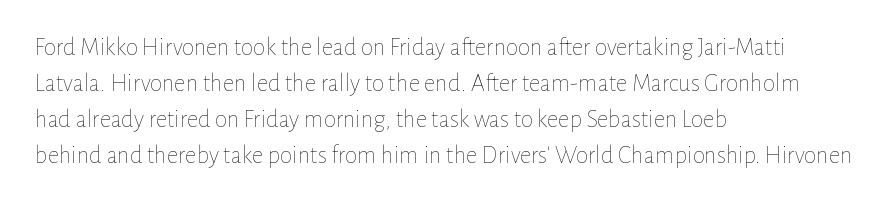
Q: Is the text bold? A: No.
Q: Is the text italic (slanted)? A: No, it is upright.
Q: Is the text underlined? A: No.
Q: How is the paragraph aligned? A: Left-aligned.
Q: Is the spacing between letters normal or unusually wide? A: Normal.
Q: Is the spacing between lines tight, normal or loose? A: Normal.
